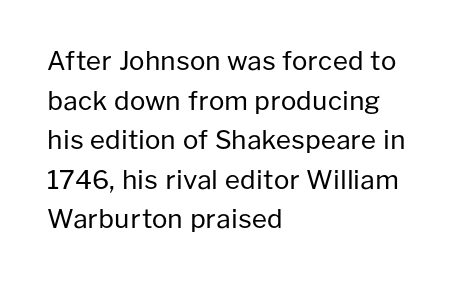
The image shows 26 px text type, upright; set left-aligned, normal line spacing (1.52x), normal letter spacing, not underlined.
